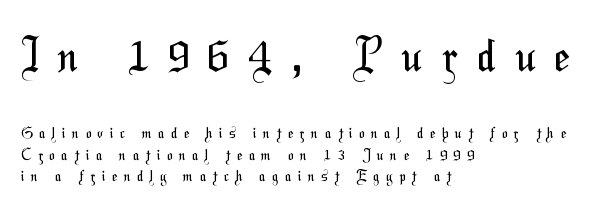
Q: Is the text bold? A: No.
Q: Is the typeface a serif or a sans-serif typeface? A: Sans-serif.
Q: Is the text underlined? A: No.
Q: How is the paragraph aligned? A: Left-aligned.
Q: Is the spacing between letters normal or unusually wide? A: Unusually wide.
Q: Is the spacing between lines tight, normal or loose? A: Normal.
Q: Which block of text is set in a larger size, the first (top) or the second (bottom)? A: The first (top) one.
Q: Width (condensed, normal, or wide)? A: Condensed.
Q: Stroke contrast? A: Medium.
Q: x-height? A: Medium.
Q: Monospaced? A: No.
